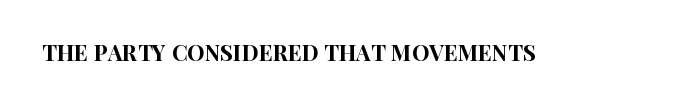
Tall strokes in this sample are plumb rather than angled. Short note: letters normally spaced. Lines of text with bare space underneath.
